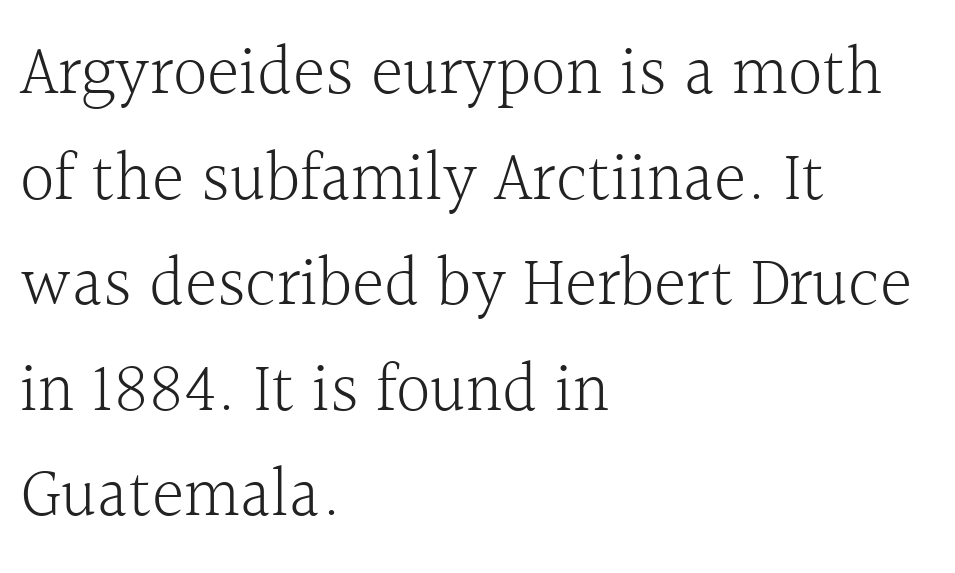
The image shows 69 px light serif type, upright; set left-aligned, normal line spacing (1.53x), normal letter spacing, not underlined; a medium x-height.
